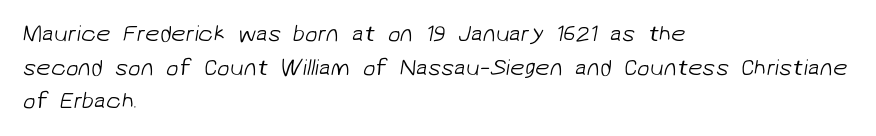
The image shows 23 px text type; set left-aligned, normal line spacing (1.46x), normal letter spacing, not underlined.
